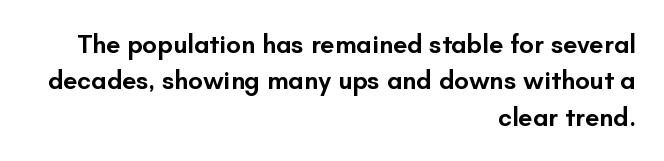
Q: Is the text bold? A: Semi-bold.
Q: Is the text italic (slanted)? A: No, it is upright.
Q: Is the text underlined? A: No.
Q: How is the paragraph aligned? A: Right-aligned.
Q: Is the spacing between letters normal or unusually wide? A: Normal.
Q: Is the spacing between lines tight, normal or loose? A: Normal.
